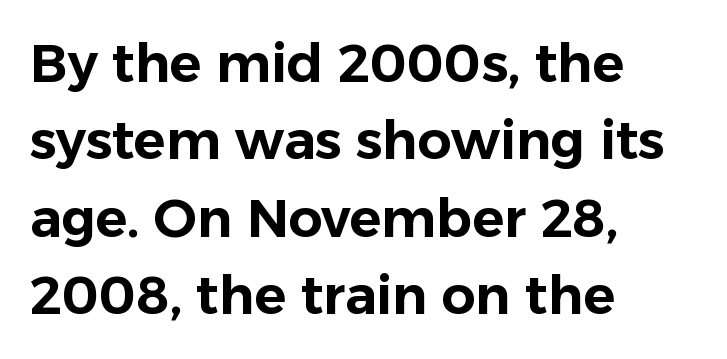
{"serif": "no", "italic": "no", "width": "normal", "stroke_contrast": "low", "x_height": "medium", "monospaced": "no", "underline": "no", "align": "left", "line_spacing": "normal", "line_spacing_ratio": 1.46, "letter_spacing": "normal", "letter_spacing_em": 0.0, "glyph_px": 53}
